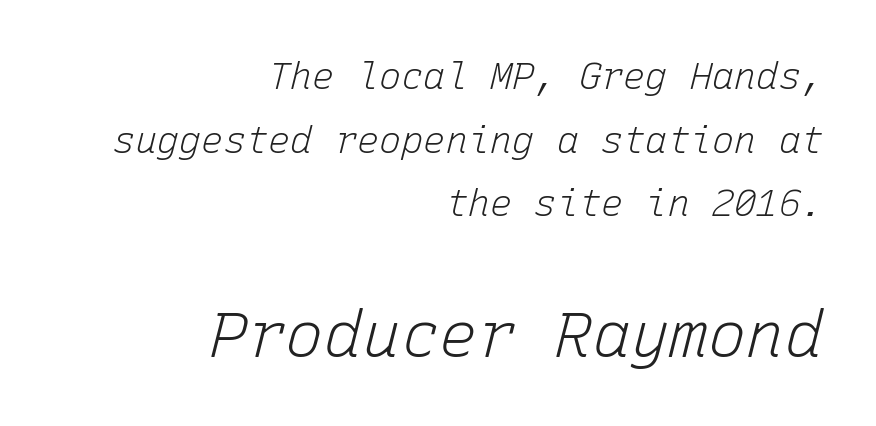
{"italic": "yes", "lean": "right", "slant_degrees": 15, "bold": "no", "weight": "light", "width": "normal", "stroke_contrast": "low", "x_height": "medium", "monospaced": "yes", "underline": "no", "align": "right", "line_spacing_ratio": 1.72, "letter_spacing": "normal", "letter_spacing_em": 0.0, "larger_block": "second", "size_ratio": 1.73, "glyph_px": 64}
